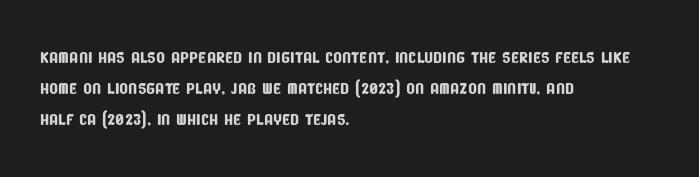
The image shows 23 px text type; set left-aligned, normal line spacing (1.34x), normal letter spacing, not underlined.
